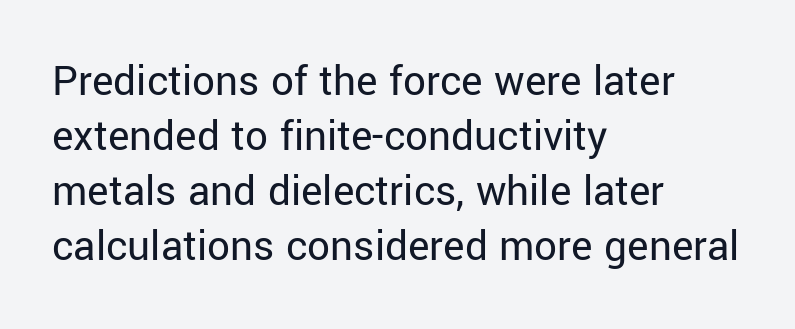
Q: Is the text bold? A: No.
Q: Is the text italic (slanted)? A: No, it is upright.
Q: Is the typeface a serif or a sans-serif typeface? A: Sans-serif.
Q: Is the text underlined? A: No.
Q: How is the paragraph aligned? A: Left-aligned.
Q: Is the spacing between letters normal or unusually wide? A: Normal.
Q: Width (condensed, normal, or wide)? A: Normal.
Q: Stroke contrast? A: Low.
Q: x-height? A: Medium.
Q: Monospaced? A: No.
